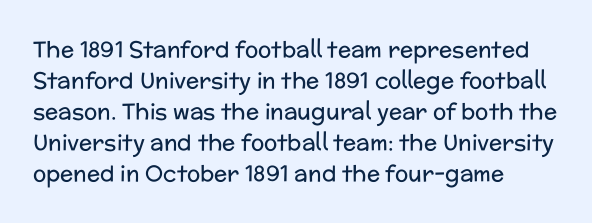
Q: Is the text bold? A: No.
Q: Is the text italic (slanted)? A: No, it is upright.
Q: Is the text underlined? A: No.
Q: How is the paragraph aligned? A: Left-aligned.
Q: Is the spacing between letters normal or unusually wide? A: Normal.
Q: Is the spacing between lines tight, normal or loose? A: Normal.
